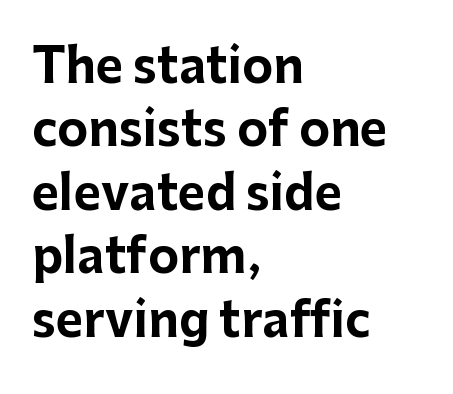
The image shows 47 px bold sans-serif type, upright; set left-aligned, normal line spacing (1.35x), normal letter spacing, not underlined; low stroke contrast and a medium x-height.
